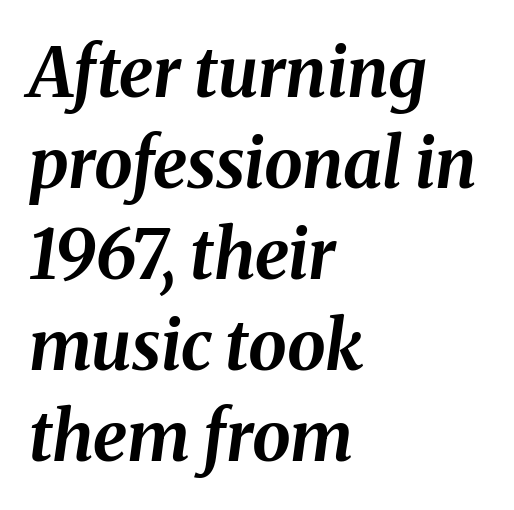
Q: Is the text bold? A: Yes.
Q: Is the text italic (slanted)? A: Yes, it leans right by about 8 degrees.
Q: Is the text underlined? A: No.
Q: How is the paragraph aligned? A: Left-aligned.
Q: Is the spacing between letters normal or unusually wide? A: Normal.
Q: Is the spacing between lines tight, normal or loose? A: Normal.
Q: Width (condensed, normal, or wide)? A: Normal.
Q: Stroke contrast? A: Medium.
Q: x-height? A: Medium.
Q: Monospaced? A: No.
